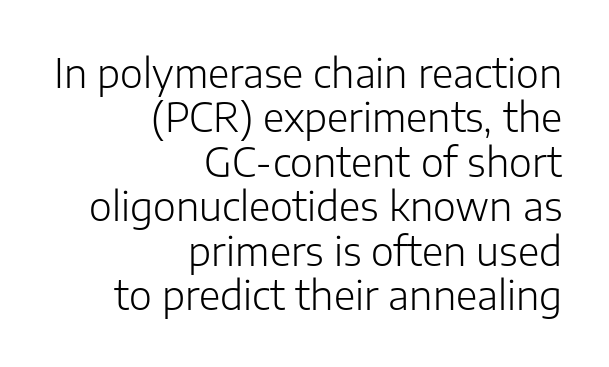
Q: Is the text bold? A: No.
Q: Is the text italic (slanted)? A: No, it is upright.
Q: Is the typeface a serif or a sans-serif typeface? A: Sans-serif.
Q: Is the text underlined? A: No.
Q: How is the paragraph aligned? A: Right-aligned.
Q: Is the spacing between letters normal or unusually wide? A: Normal.
Q: Is the spacing between lines tight, normal or loose? A: Tight.
Q: Width (condensed, normal, or wide)? A: Normal.
Q: Stroke contrast? A: Low.
Q: x-height? A: Medium.
Q: Monospaced? A: No.
